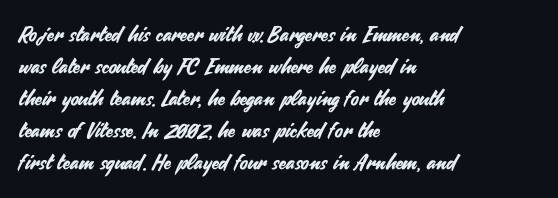
{"underline": "no", "align": "left", "line_spacing": "normal", "line_spacing_ratio": 1.52, "letter_spacing": "normal", "letter_spacing_em": 0.0, "glyph_px": 21}
